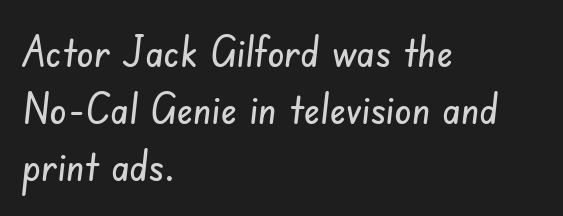
{"serif": "no", "width": "condensed", "stroke_contrast": "low", "x_height": "small", "monospaced": "no", "underline": "no", "align": "left", "line_spacing": "normal", "line_spacing_ratio": 1.33, "letter_spacing": "normal", "letter_spacing_em": 0.0, "glyph_px": 43}
